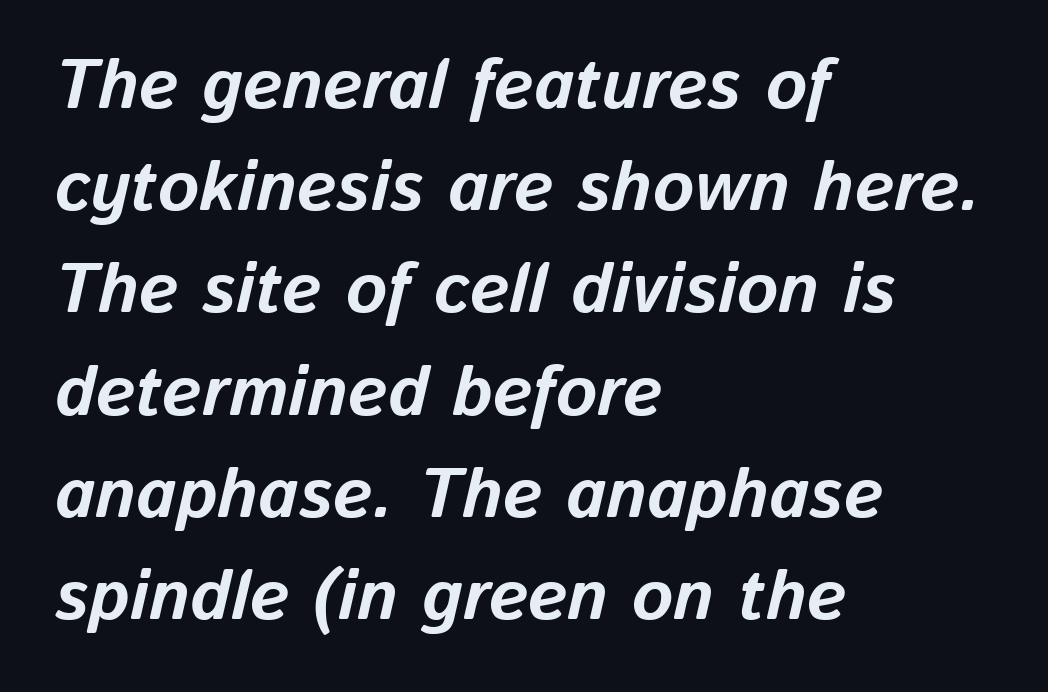
Q: Is the text bold? A: Yes.
Q: Is the text italic (slanted)? A: Yes, it leans right by about 13 degrees.
Q: Is the text underlined? A: No.
Q: How is the paragraph aligned? A: Left-aligned.
Q: Is the spacing between letters normal or unusually wide? A: Normal.
Q: Is the spacing between lines tight, normal or loose? A: Normal.
Q: Width (condensed, normal, or wide)? A: Normal.
Q: Stroke contrast? A: Low.
Q: x-height? A: Medium.
Q: Monospaced? A: No.
